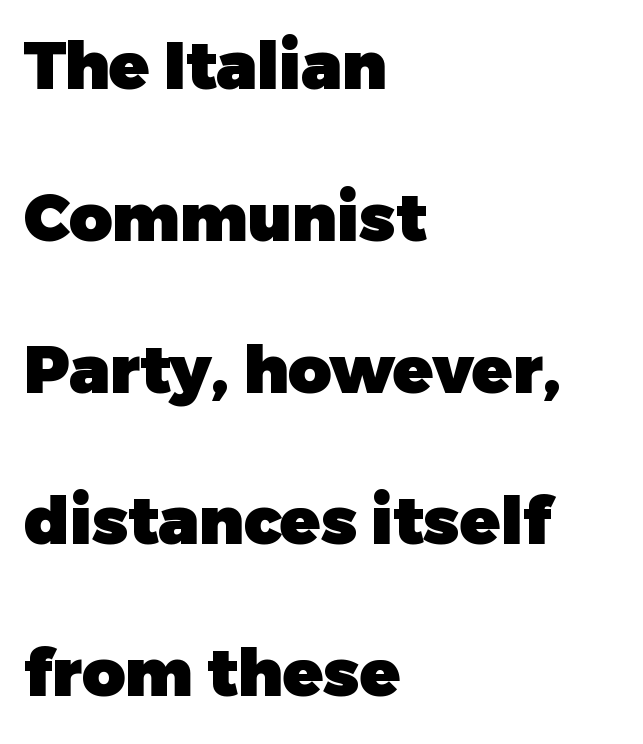
Tracking here is standard; glyphs follow each other at the usual distance. This sample is left-justified, so line endings fall wherever the words run out. This sample uses an upright cut, with every glyph sitting square on the baseline. The type family on display is of the sans-serif kind.
